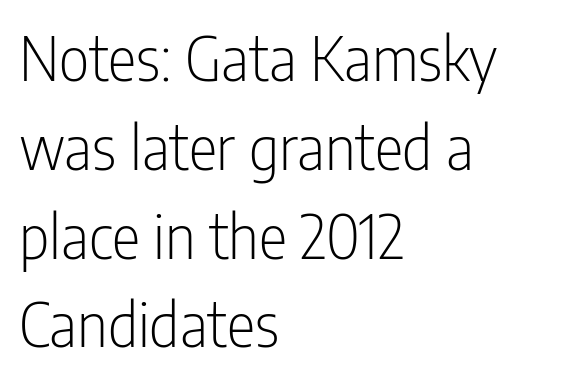
Q: Is the text bold? A: No.
Q: Is the text italic (slanted)? A: No, it is upright.
Q: Is the typeface a serif or a sans-serif typeface? A: Sans-serif.
Q: Is the text underlined? A: No.
Q: How is the paragraph aligned? A: Left-aligned.
Q: Is the spacing between letters normal or unusually wide? A: Normal.
Q: Is the spacing between lines tight, normal or loose? A: Normal.
Q: Width (condensed, normal, or wide)? A: Condensed.
Q: Stroke contrast? A: Low.
Q: x-height? A: Medium.
Q: Monospaced? A: No.
